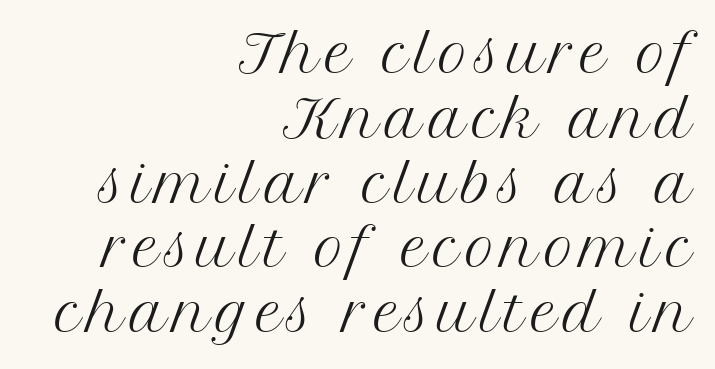
Q: Is the text bold? A: No.
Q: Is the text italic (slanted)? A: Yes.
Q: Is the text underlined? A: No.
Q: How is the paragraph aligned? A: Right-aligned.
Q: Is the spacing between lines tight, normal or loose? A: Normal.
Q: Width (condensed, normal, or wide)? A: Normal.
Q: Stroke contrast? A: Medium.
Q: x-height? A: Medium.
Q: Monospaced? A: No.
